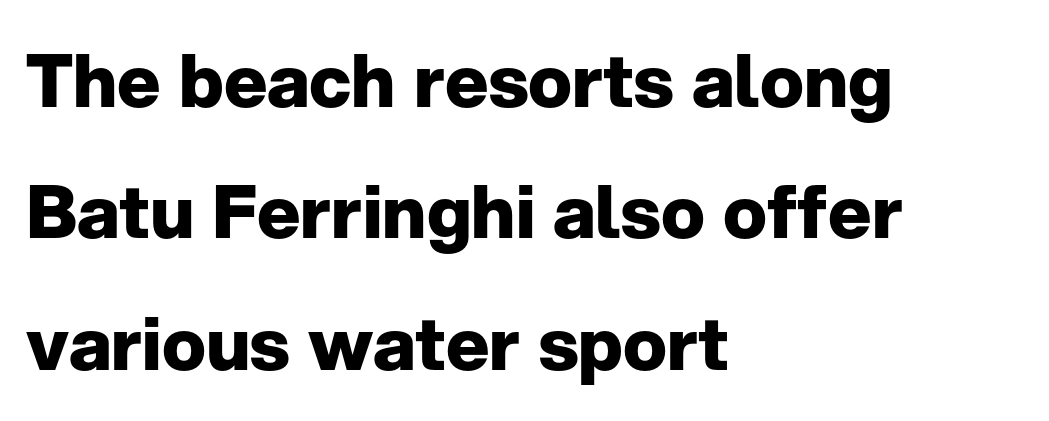
Honestly, there is no underline to notice here at all. Glyph-to-glyph distance matches everyday printed text. The face used here has the dense, thick strokes of a bold. Upright lettering throughout. Examine the stroke ends and you'll find no serifs.
